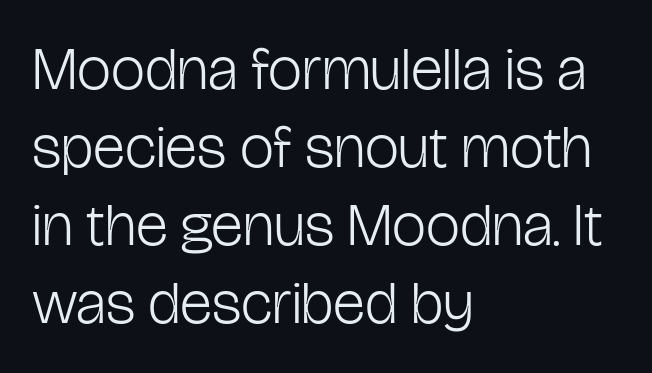
The image shows 61 px light, condensed sans-serif type, upright; set left-aligned, normal line spacing (1.28x), normal letter spacing, not underlined; low stroke contrast and a medium x-height.
